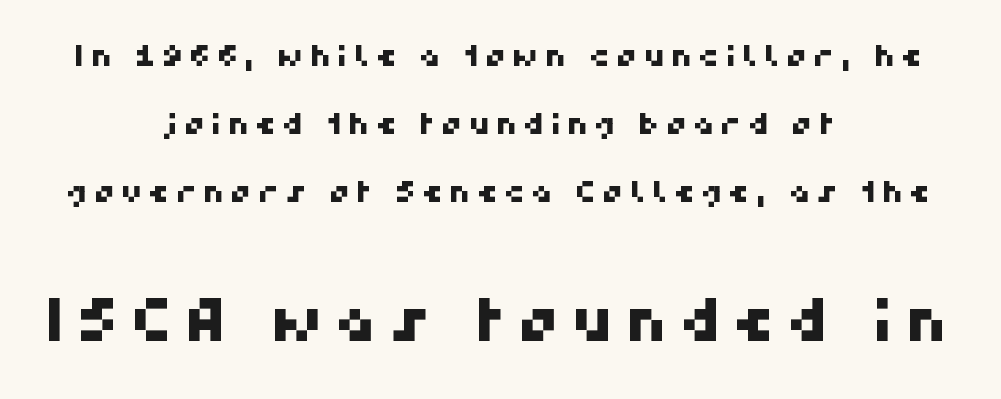
{"serif": "no", "width": "normal", "stroke_contrast": "high", "x_height": "medium", "monospaced": "no", "underline": "no", "align": "center", "line_spacing": "loose", "line_spacing_ratio": 2.26, "larger_block": "second", "size_ratio": 1.97, "glyph_px": 59}
